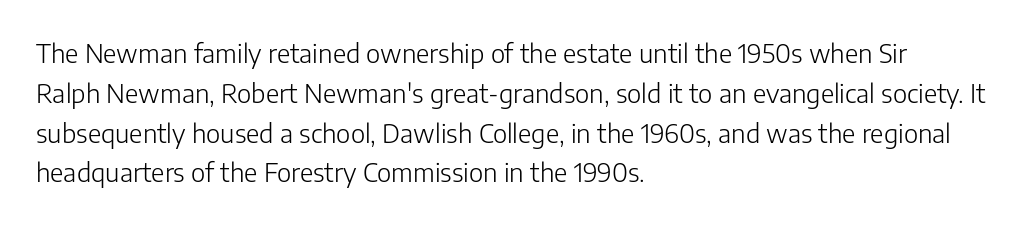
Q: Is the text bold? A: No.
Q: Is the text italic (slanted)? A: No, it is upright.
Q: Is the text underlined? A: No.
Q: How is the paragraph aligned? A: Left-aligned.
Q: Is the spacing between letters normal or unusually wide? A: Normal.
Q: Is the spacing between lines tight, normal or loose? A: Normal.
